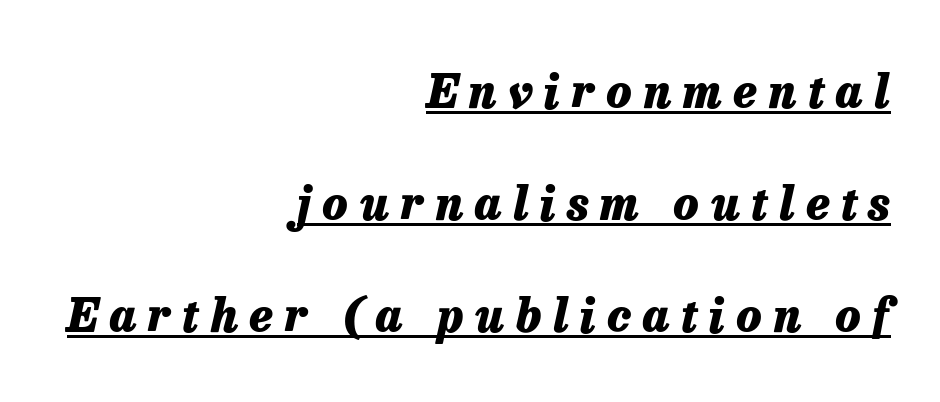
{"italic": "yes", "lean": "right", "slant_degrees": 13, "bold": "yes", "weight": "heavy", "width": "normal", "stroke_contrast": "low", "x_height": "medium", "monospaced": "no", "underline": "yes", "align": "right", "line_spacing": "loose", "line_spacing_ratio": 2.43, "letter_spacing": "wide", "letter_spacing_em": 0.25, "glyph_px": 46}
